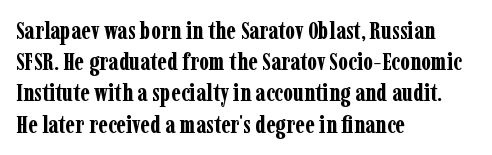
Q: Is the text bold? A: Yes.
Q: Is the text italic (slanted)? A: No, it is upright.
Q: Is the text underlined? A: No.
Q: How is the paragraph aligned? A: Left-aligned.
Q: Is the spacing between letters normal or unusually wide? A: Normal.
Q: Is the spacing between lines tight, normal or loose? A: Normal.
